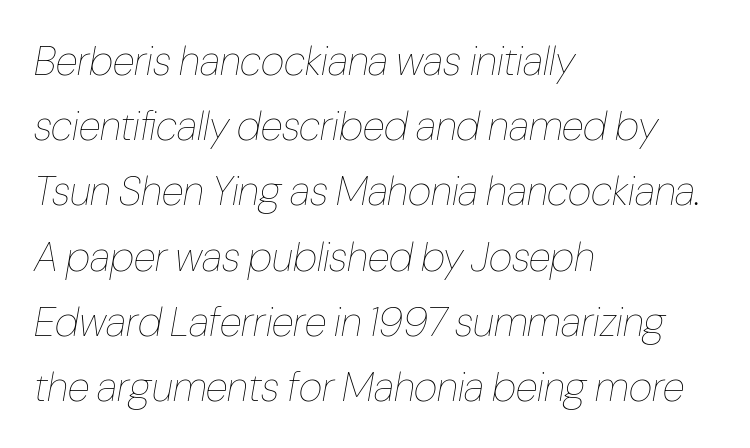
What's the leading like? Ordinary, nothing unusual. This sample uses an oblique cut, with every glyph tilted off the vertical. Line beginnings align vertically; line endings do not. This sample has the flowing, uneven cadence of proportional lettering.
